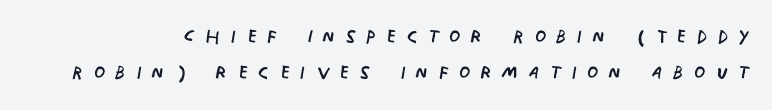
The passage shown has open, widely tracked lettering throughout. The passage shown is not bold in any degree. The passage shown stacks its lines at a standard gap. Underlining? Definitely not there.
